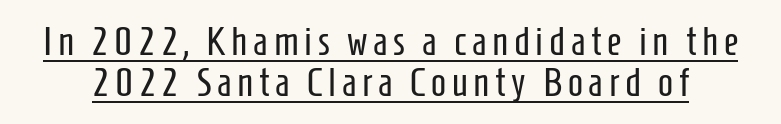
{"serif": "no", "italic": "no", "bold": "no", "weight": "regular", "width": "condensed", "stroke_contrast": "low", "x_height": "medium", "monospaced": "no", "underline": "yes", "line_spacing": "tight", "line_spacing_ratio": 1.02, "glyph_px": 40}
